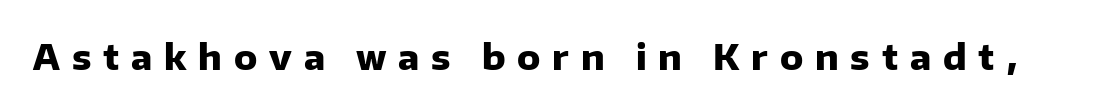
The passage shown has open, widely tracked lettering throughout. Is this a fixed-width face? No — the glyphs have proportional, varying widths. The text was rendered using a sans face with plain stroke endings. Check under the words: just untouched page. Quick note: not italic, upright.
